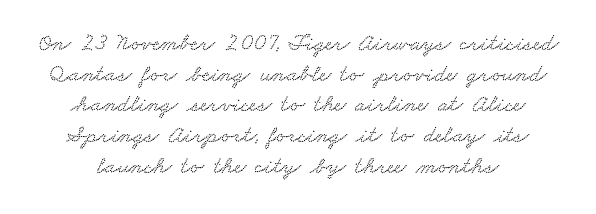
{"underline": "no", "line_spacing": "normal", "line_spacing_ratio": 1.28, "letter_spacing": "normal", "letter_spacing_em": 0.0, "glyph_px": 24}
